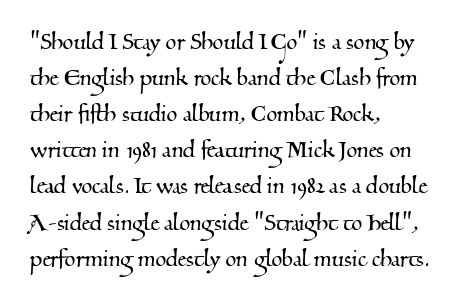
{"serif": "yes", "width": "normal", "stroke_contrast": "medium", "x_height": "small", "monospaced": "no", "underline": "no", "align": "left", "line_spacing": "normal", "line_spacing_ratio": 1.29, "letter_spacing": "normal", "letter_spacing_em": 0.0, "glyph_px": 28}
